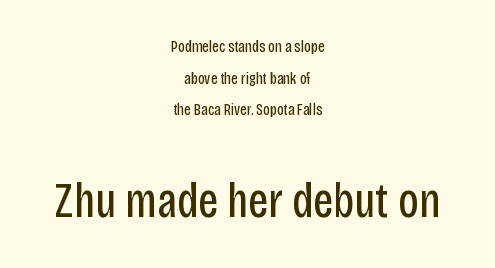
{"serif": "no", "italic": "no", "bold": "no", "weight": "regular", "width": "condensed", "stroke_contrast": "low", "x_height": "large", "monospaced": "no", "underline": "no", "align": "center", "line_spacing": "loose", "line_spacing_ratio": 1.97, "letter_spacing": "normal", "letter_spacing_em": 0.0, "larger_block": "second", "size_ratio": 3.06, "glyph_px": 49}
